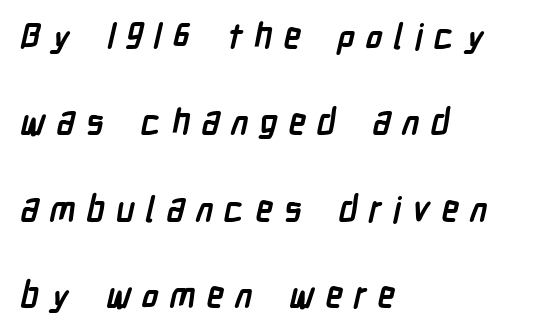
Examine the stroke ends and you'll find no serifs. Is the block centered? No — it sits flush against the left margin. Plenty of ink on the page — the face is bold. Quick note: underline off. The tracking reads as deliberately expanded to a designer's eye. Quick note: interline space is abundant.
